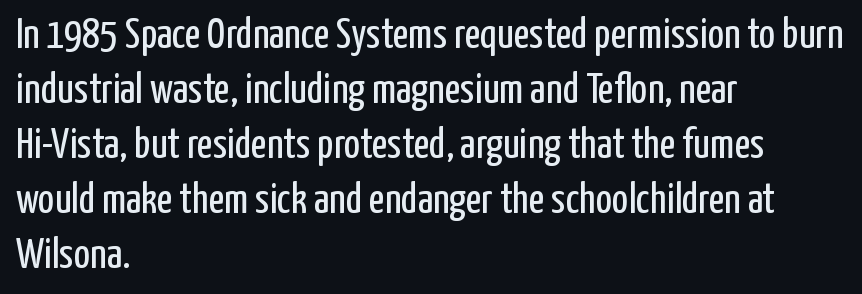
The letters stand upright; this is a roman face. Visually the block forms a straight wall on the left and a jagged coastline on the right. Varying glyph widths throughout — classic text-font behaviour. This is not heavy type; no bold has been used.
